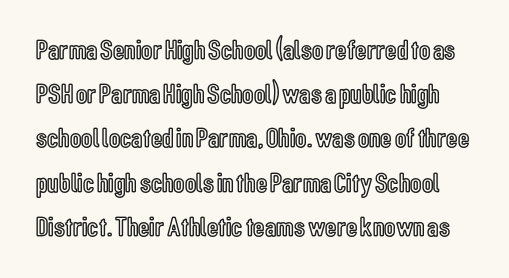
{"italic": "no", "width": "condensed", "x_height": "medium", "monospaced": "no", "underline": "no", "line_spacing": "normal", "line_spacing_ratio": 1.58, "letter_spacing": "normal", "letter_spacing_em": 0.0, "glyph_px": 28}
